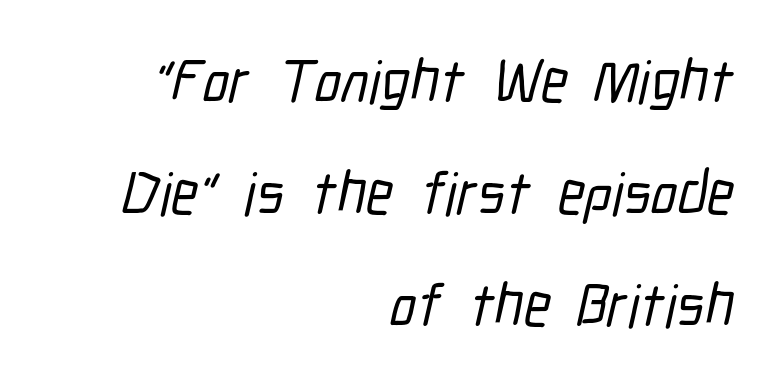
The image shows 60 px condensed sans-serif type; set right-aligned, line spacing 1.87x, normal letter spacing, not underlined; low stroke contrast and a medium x-height.
